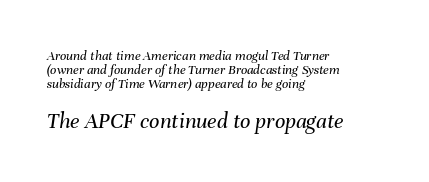
The image shows 23 px text type, italic (leaning right); set left-aligned, tight line spacing (0.99x), normal letter spacing, not underlined; the second (bottom) block is 1.64x larger.
